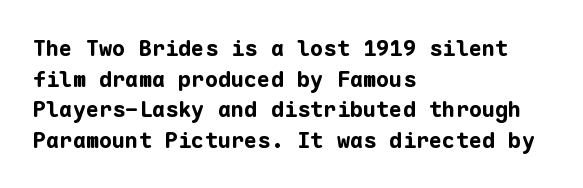
The image shows 22 px bold type, upright; set left-aligned, normal line spacing (1.39x), normal letter spacing, not underlined.
